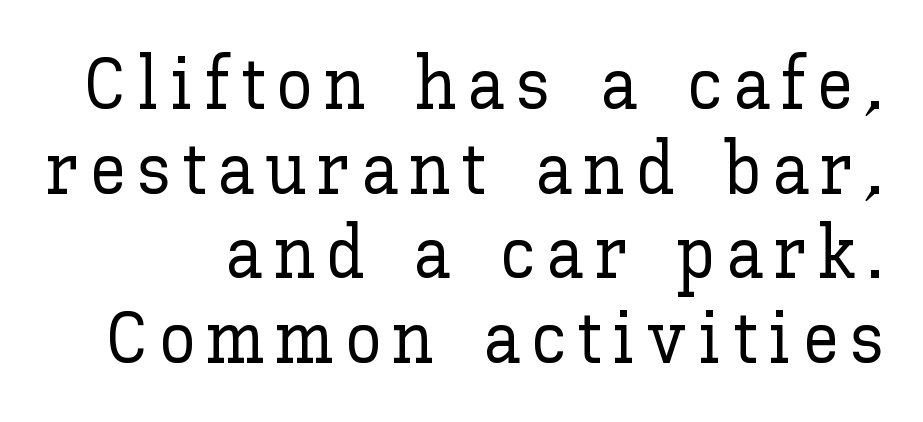
Do the characters align in a grid? No, the font is proportional. Check the space under the baseline: it is left empty. If you drew a line through each stem, it would be perfectly vertical.
